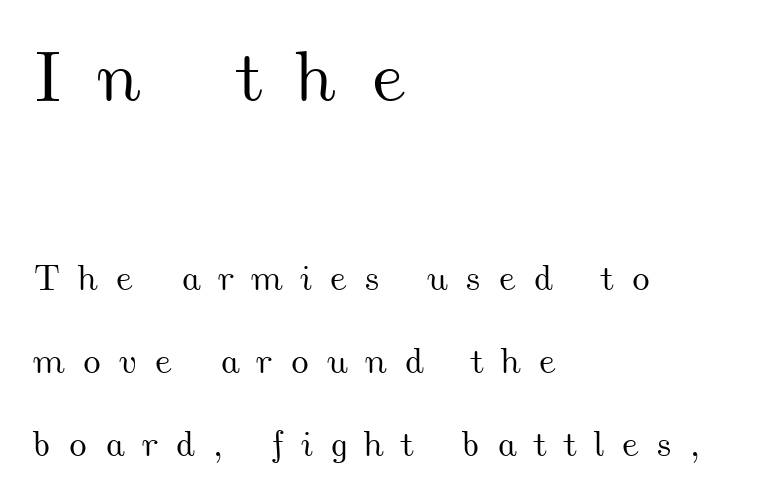
Varying glyph widths throughout — classic text-font behaviour. If you drew a ruler down the left edge, every line would touch it. The rendering uses a large line-height, opening up the rows. What stands out about the letter spacing? Its width — letters are far apart. The composition opens big and finishes small. Honestly, there is no underline to notice here at all.
